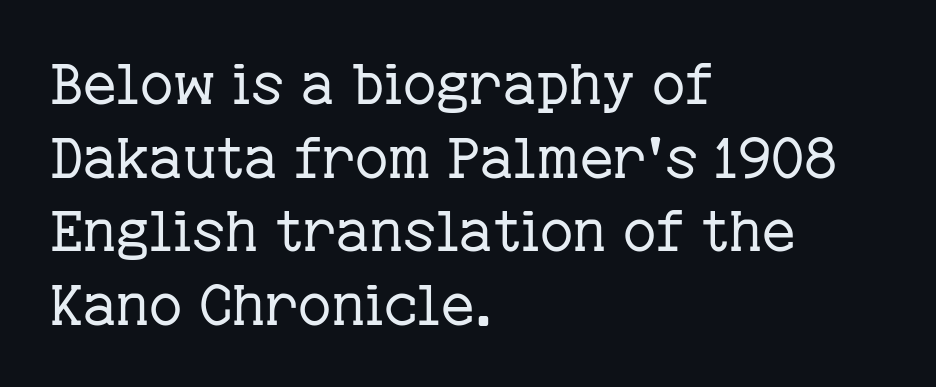
Here the designer chose a conventional face with non-uniform glyph widths. Line beginnings align vertically; line endings do not. Tracking here is standard; glyphs follow each other at the usual distance. Vertical spacing — default.
